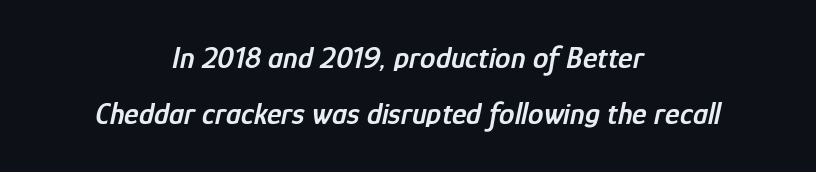
Q: Is the text bold? A: Semi-bold.
Q: Is the text italic (slanted)? A: Yes, it leans right by about 12 degrees.
Q: Is the text underlined? A: No.
Q: How is the paragraph aligned? A: Centered.
Q: Is the spacing between letters normal or unusually wide? A: Normal.
Q: Width (condensed, normal, or wide)? A: Condensed.
Q: Stroke contrast? A: Low.
Q: x-height? A: Medium.
Q: Monospaced? A: No.
